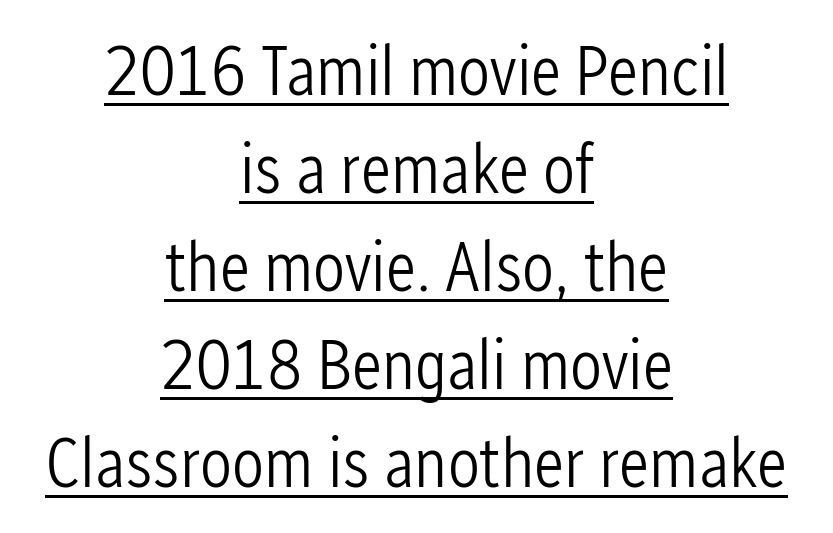
{"serif": "no", "italic": "no", "bold": "no", "weight": "light", "width": "condensed", "stroke_contrast": "low", "x_height": "medium", "monospaced": "no", "underline": "yes", "align": "center", "line_spacing": "normal", "line_spacing_ratio": 1.38, "letter_spacing": "normal", "letter_spacing_em": 0.0, "glyph_px": 71}
